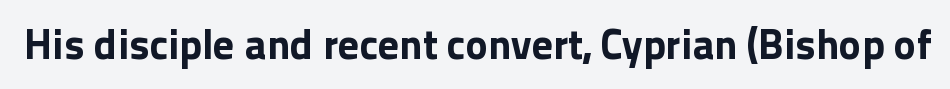
{"serif": "no", "italic": "no", "bold": "yes", "weight": "bold", "width": "normal", "x_height": "medium", "monospaced": "no", "underline": "no", "letter_spacing": "normal", "letter_spacing_em": 0.0, "glyph_px": 42}
